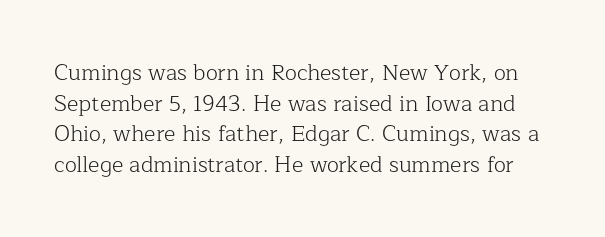
{"italic": "no", "bold": "no", "underline": "no", "line_spacing": "normal", "line_spacing_ratio": 1.39, "letter_spacing": "normal", "letter_spacing_em": 0.0, "glyph_px": 22}
